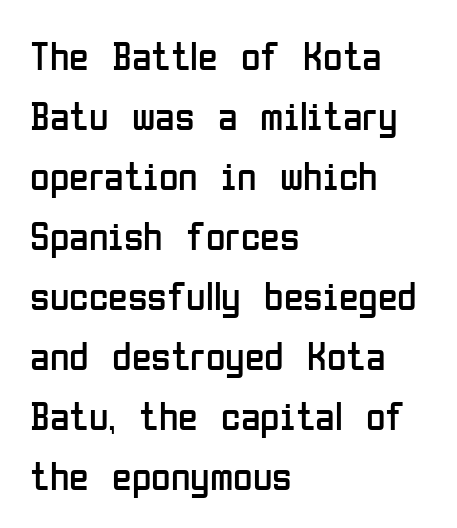
Q: Is the text bold? A: No.
Q: Is the text italic (slanted)? A: No, it is upright.
Q: Is the typeface a serif or a sans-serif typeface? A: Sans-serif.
Q: Is the text underlined? A: No.
Q: How is the paragraph aligned? A: Left-aligned.
Q: Is the spacing between letters normal or unusually wide? A: Normal.
Q: Is the spacing between lines tight, normal or loose? A: Normal.
Q: Width (condensed, normal, or wide)? A: Condensed.
Q: Stroke contrast? A: Low.
Q: x-height? A: Medium.
Q: Monospaced? A: No.
